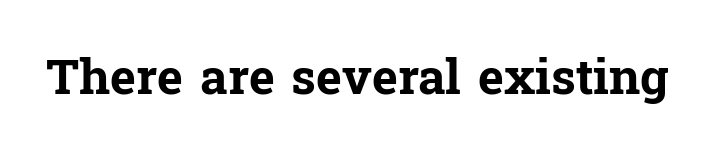
Does the type have serifs? Yes, each stem ends in a small foot. Looks like regular typesetting: each glyph gets only the width it needs. Honestly, the letter spacing is just normal — you wouldn't notice it. The specimen reads as upright at a glance. Emphasis by weight is at full strength: bold.
